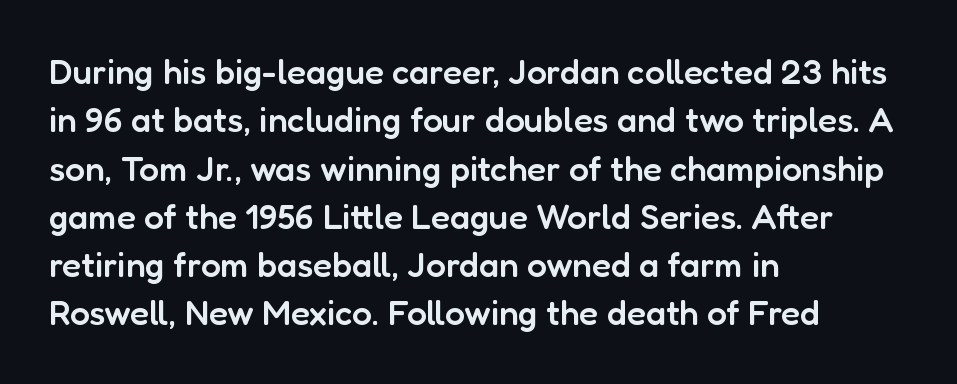
The image shows 35 px semibold sans-serif type, upright; set left-aligned, normal line spacing (1.38x), normal letter spacing, not underlined; low stroke contrast and a medium x-height.
